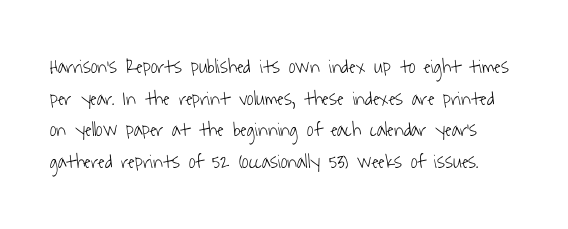
{"bold": "no", "underline": "no", "line_spacing": "normal", "line_spacing_ratio": 1.58, "letter_spacing": "normal", "letter_spacing_em": 0.0, "glyph_px": 20}
